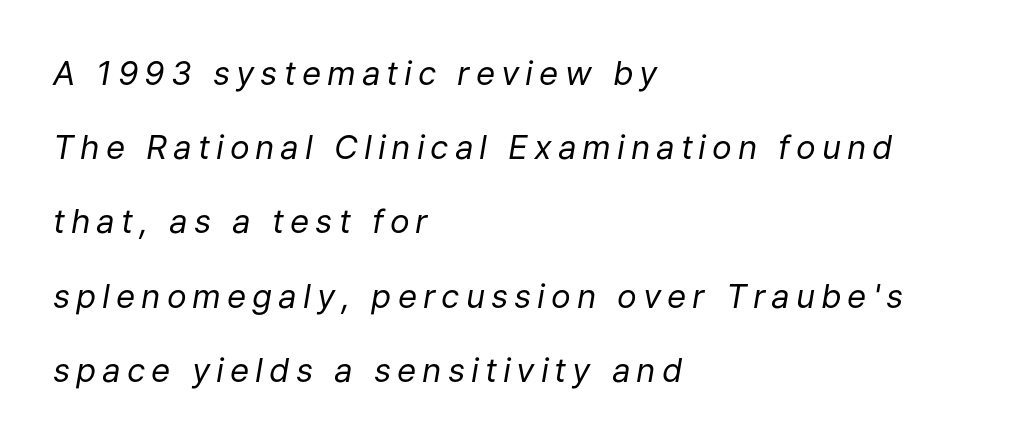
The image shows 33 px regular-weight type, italic (leaning right); set left-aligned, loose line spacing (2.25x), not underlined; low stroke contrast and a medium x-height.
